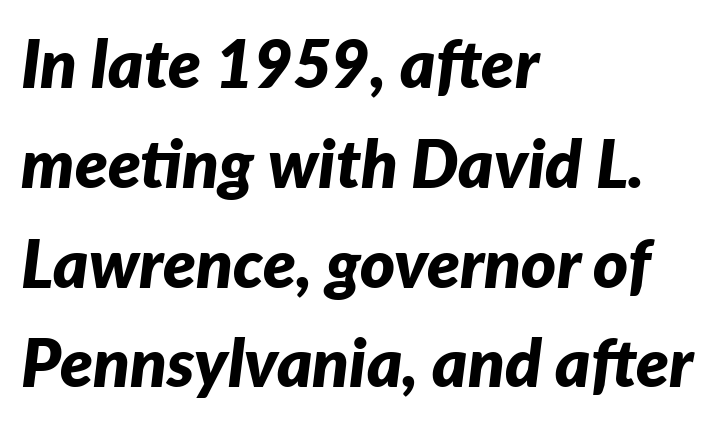
Q: Is the text bold? A: Yes.
Q: Is the text italic (slanted)? A: Yes, it leans right by about 7 degrees.
Q: Is the text underlined? A: No.
Q: How is the paragraph aligned? A: Left-aligned.
Q: Is the spacing between letters normal or unusually wide? A: Normal.
Q: Is the spacing between lines tight, normal or loose? A: Normal.
Q: Width (condensed, normal, or wide)? A: Normal.
Q: Stroke contrast? A: Low.
Q: x-height? A: Medium.
Q: Monospaced? A: No.
